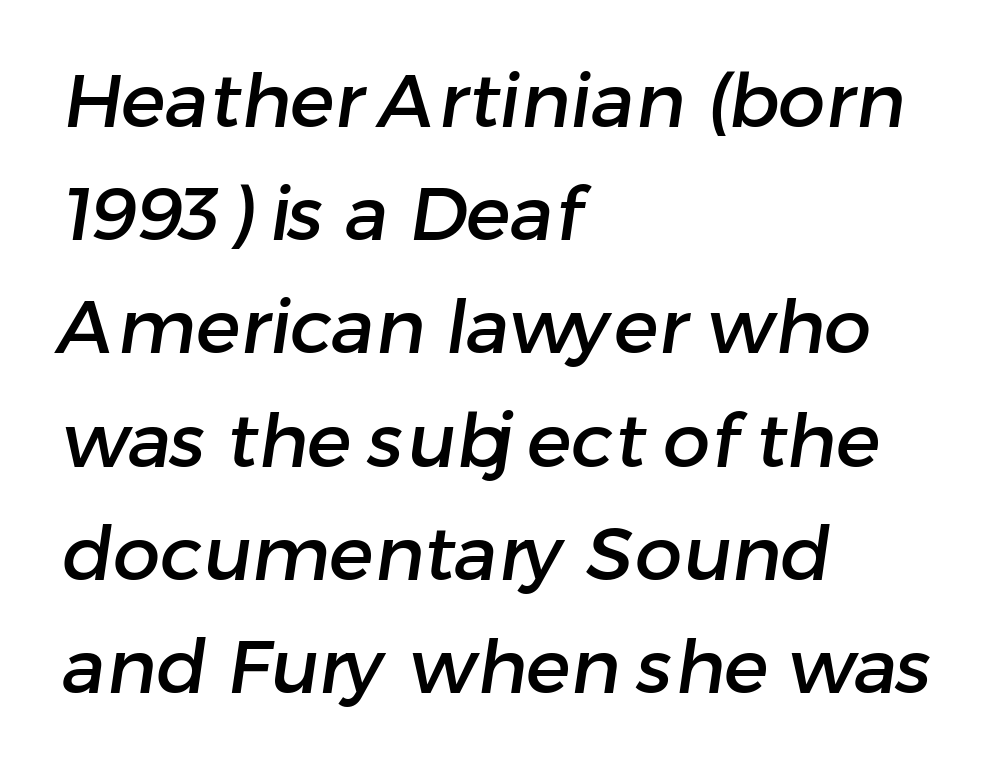
The image shows 75 px sans-serif type; set left-aligned, normal line spacing (1.51x), normal letter spacing, not underlined; low stroke contrast and a medium x-height.
